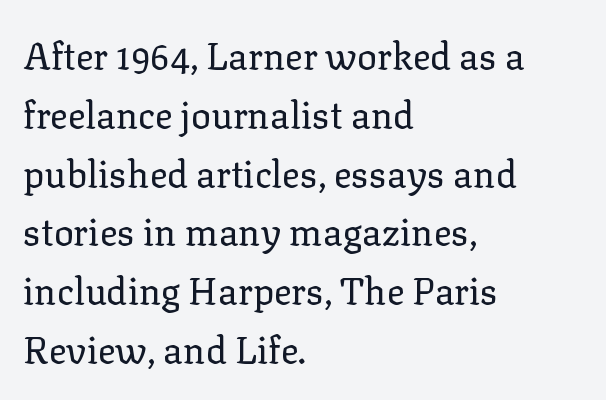
Every row of glyphs begins at an identical x-position on the left. Here the designer chose a conventional face with non-uniform glyph widths. Characters remain perfectly vertical along every line. Look at the bottom of the vertical strokes: they flare into serifs here. Does the leading feel generous? No, just average.
